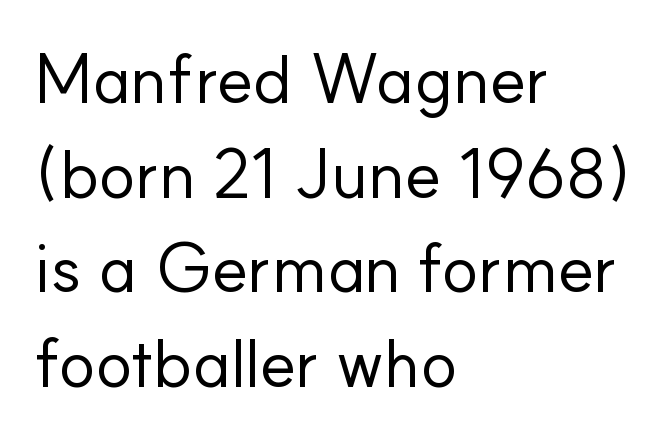
This sample uses an upright cut, with every glyph sitting square on the baseline. The rendering keeps characters at their native spacing. Note the varied advance widths — an 'i' is clearly narrower than an 'm'. The face used here is a sans, in the tradition of grotesques and geometrics. The designer left line spacing at the default.
